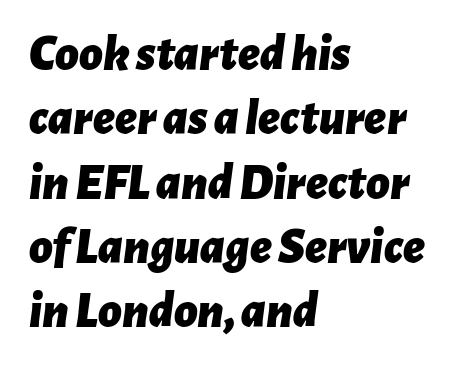
{"italic": "yes", "lean": "right", "slant_degrees": 7, "bold": "yes", "weight": "bold", "width": "normal", "stroke_contrast": "low", "x_height": "medium", "monospaced": "no", "underline": "no", "align": "left", "line_spacing": "normal", "line_spacing_ratio": 1.26, "letter_spacing": "normal", "letter_spacing_em": 0.0, "glyph_px": 51}
